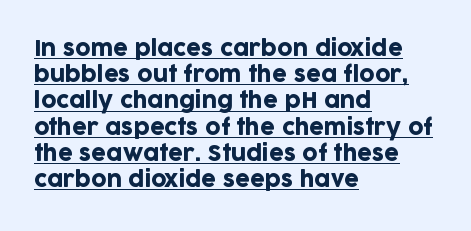
{"italic": "no", "underline": "yes", "align": "left", "line_spacing": "normal", "line_spacing_ratio": 1.25, "letter_spacing": "normal", "letter_spacing_em": 0.0, "glyph_px": 21}
